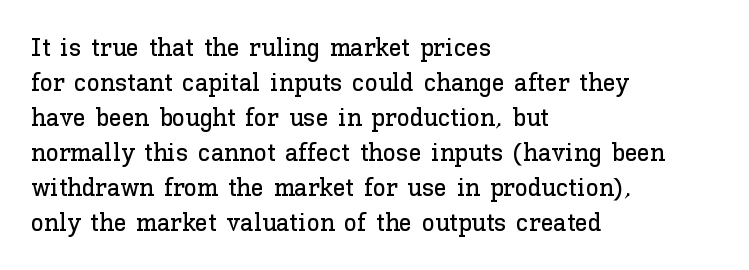
{"italic": "no", "underline": "no", "align": "left", "line_spacing": "normal", "line_spacing_ratio": 1.35, "letter_spacing": "normal", "letter_spacing_em": 0.0, "glyph_px": 26}
